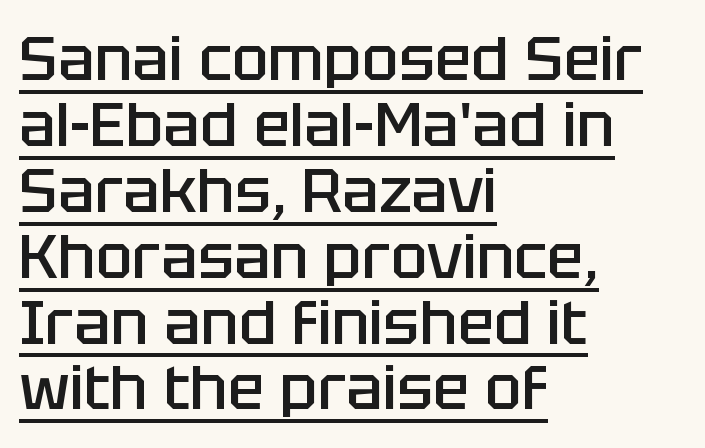
The image shows 61 px semibold sans-serif type, upright; set left-aligned, tight line spacing (1.08x), normal letter spacing, underlined; low stroke contrast and a large x-height.
